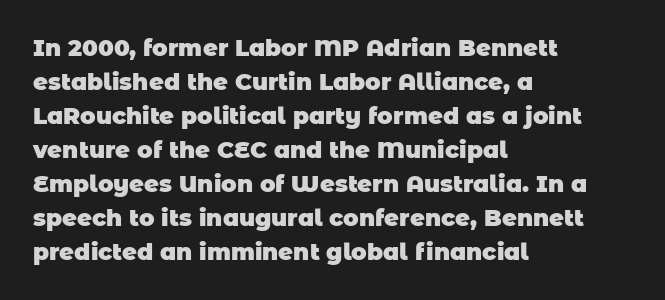
Normally led — the rows are evenly, conventionally spaced. In CSS terms this would be text-align: left. The passage shown is not underscored anywhere. The rendering keeps characters at their native spacing. The rendering uses a bold face; every stroke is thick and dark.
